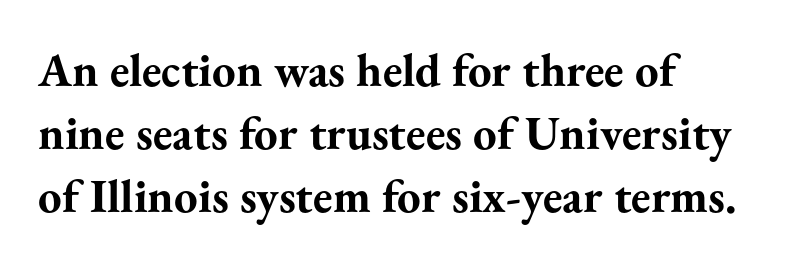
Q: Is the text bold? A: Yes.
Q: Is the text italic (slanted)? A: No, it is upright.
Q: Is the typeface a serif or a sans-serif typeface? A: Serif.
Q: Is the text underlined? A: No.
Q: How is the paragraph aligned? A: Left-aligned.
Q: Is the spacing between letters normal or unusually wide? A: Normal.
Q: Is the spacing between lines tight, normal or loose? A: Normal.
Q: Width (condensed, normal, or wide)? A: Normal.
Q: Stroke contrast? A: Medium.
Q: x-height? A: Small.
Q: Monospaced? A: No.
